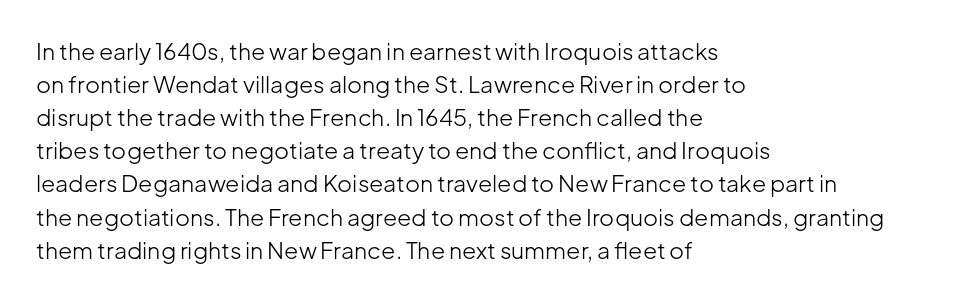
Q: Is the text bold? A: No.
Q: Is the text italic (slanted)? A: No, it is upright.
Q: Is the text underlined? A: No.
Q: How is the paragraph aligned? A: Left-aligned.
Q: Is the spacing between letters normal or unusually wide? A: Normal.
Q: Is the spacing between lines tight, normal or loose? A: Normal.
